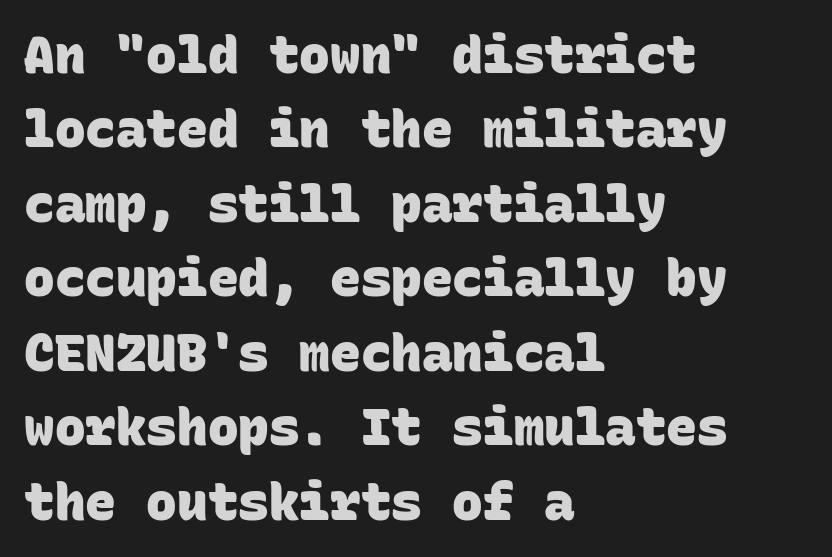
{"serif": "no", "bold": "yes", "weight": "heavy", "width": "normal", "stroke_contrast": "low", "x_height": "large", "monospaced": "yes", "underline": "no", "align": "left", "line_spacing": "normal", "line_spacing_ratio": 1.46, "letter_spacing": "normal", "letter_spacing_em": 0.0, "glyph_px": 51}
